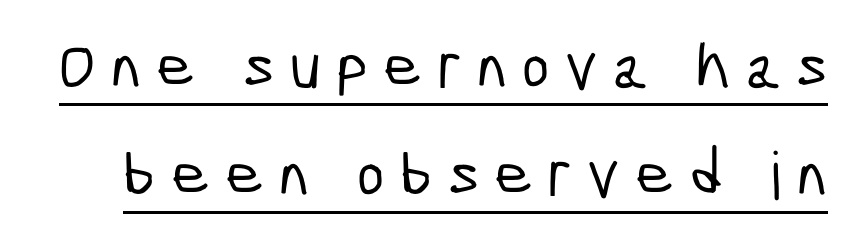
The image shows 66 px condensed sans-serif type; set normal line spacing (1.63x), unusually wide letter spacing (+0.23 em), underlined; low stroke contrast and a medium x-height.
